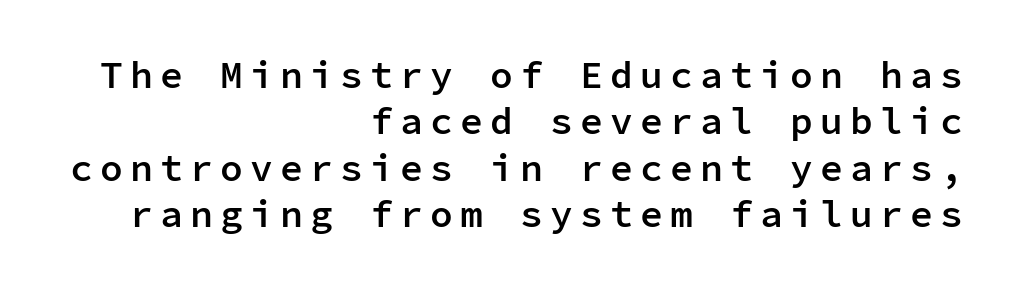
{"serif": "no", "italic": "no", "bold": "semi", "weight": "semibold", "width": "normal", "stroke_contrast": "low", "x_height": "medium", "monospaced": "yes", "underline": "no", "align": "right", "line_spacing_ratio": 1.22, "glyph_px": 38}
